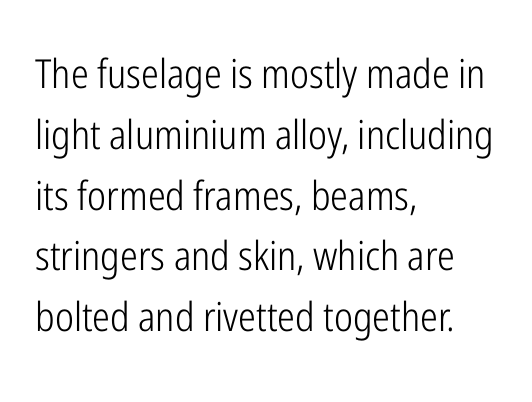
In CSS terms this would be text-align: left. The font family rendered here belongs to the sans-serif group. A typesetter would call this proportional, since set widths differ per character. Words appear dense and cohesive because spacing is normal.
